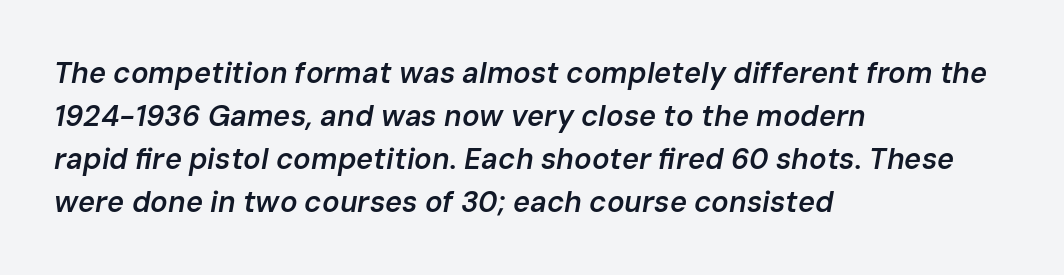
The specimen reads as italic at a glance. Each new line begins a customary step beneath the previous one. A typesetter would call this proportional, since set widths differ per character. One-word summary of the alignment: left.
